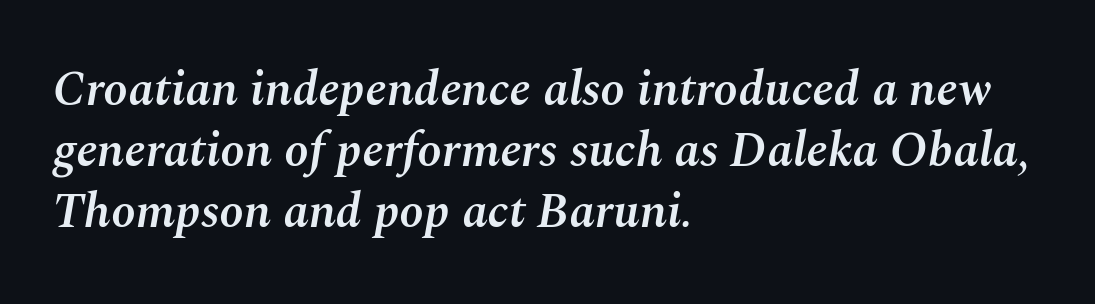
The image shows 49 px semibold type, italic (leaning right); set left-aligned, normal line spacing (1.25x), normal letter spacing, not underlined; medium stroke contrast and a medium x-height.
